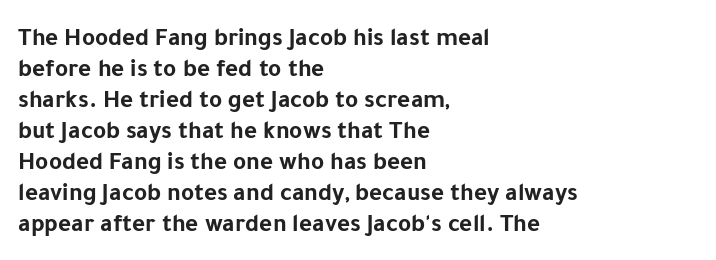
{"italic": "no", "bold": "yes", "underline": "no", "align": "left", "line_spacing_ratio": 1.24, "letter_spacing": "normal", "letter_spacing_em": 0.0, "glyph_px": 25}
